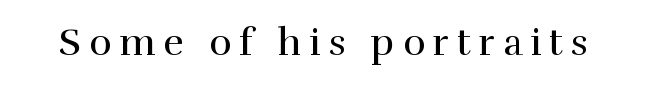
The image shows 38 px regular-weight serif type, upright; set unusually wide letter spacing (+0.21 em), not underlined; a medium x-height.
